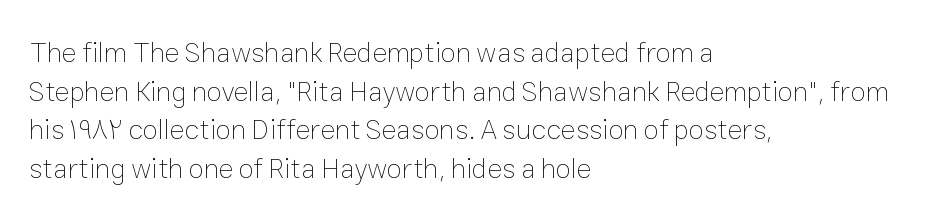
Glyph-to-glyph distance matches everyday printed text. Does the copy run flush right? No — it runs flush left. The strokes are not fattened; the text isn't bold. The passage shown stacks its lines at a standard gap. Descender tails drop into unmarked territory. Character widths vary here, with narrow letters taking less room than wide ones.
